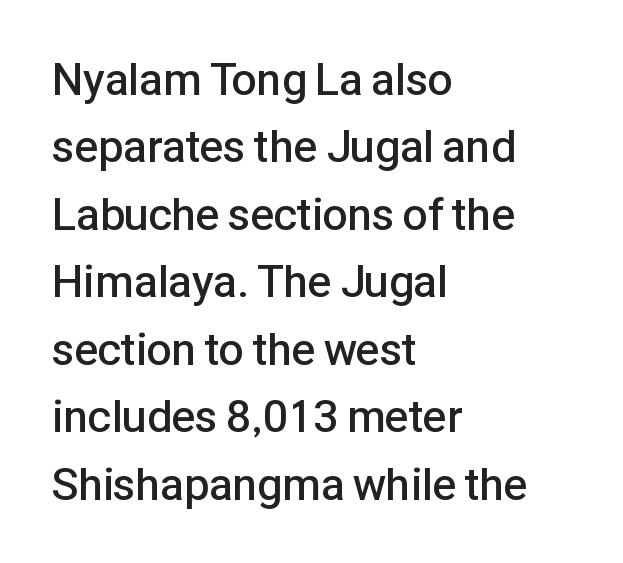
Q: Is the text bold? A: Semi-bold.
Q: Is the text italic (slanted)? A: No, it is upright.
Q: Is the typeface a serif or a sans-serif typeface? A: Sans-serif.
Q: Is the text underlined? A: No.
Q: How is the paragraph aligned? A: Left-aligned.
Q: Is the spacing between letters normal or unusually wide? A: Normal.
Q: Is the spacing between lines tight, normal or loose? A: Normal.
Q: Width (condensed, normal, or wide)? A: Normal.
Q: Stroke contrast? A: Low.
Q: x-height? A: Medium.
Q: Monospaced? A: No.
